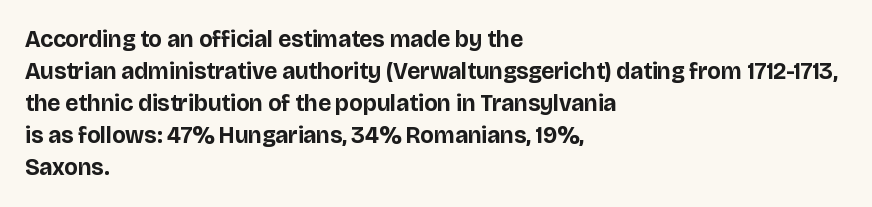
{"italic": "no", "bold": "yes", "underline": "no", "align": "left", "line_spacing": "normal", "line_spacing_ratio": 1.39, "letter_spacing": "normal", "letter_spacing_em": 0.0, "glyph_px": 23}
